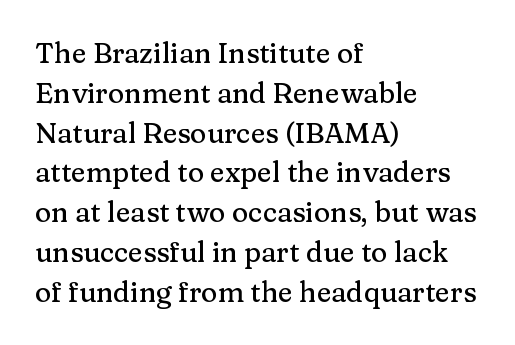
The image shows 28 px serif type, upright; set left-aligned, normal line spacing (1.42x), normal letter spacing, not underlined; medium stroke contrast and a medium x-height.
